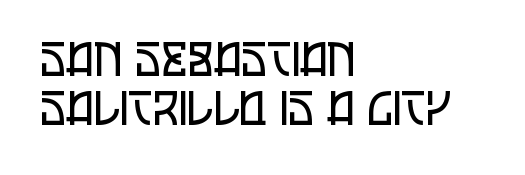
Glyph-to-glyph distance matches everyday printed text. The compositor pushed each line to the left boundary. Weight: regular or lighter. Quick note: interline space is minimal. The rendering uses natural spacing where letterforms have individual widths.
